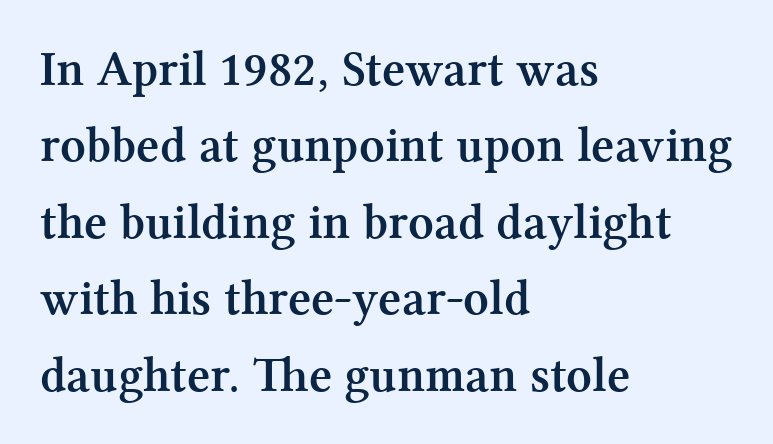
The space between consecutive lines is moderate. The typesetting leans heavy: a genuine bold. Serif or sans? Serif — the stroke terminals have little feet. Nothing unusual about the tracking: characters are spaced as the font intends.
